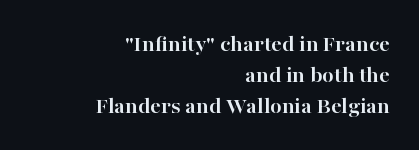
{"italic": "no", "bold": "yes", "underline": "no", "align": "right", "line_spacing": "normal", "line_spacing_ratio": 1.29, "letter_spacing": "normal", "letter_spacing_em": 0.0, "glyph_px": 24}
